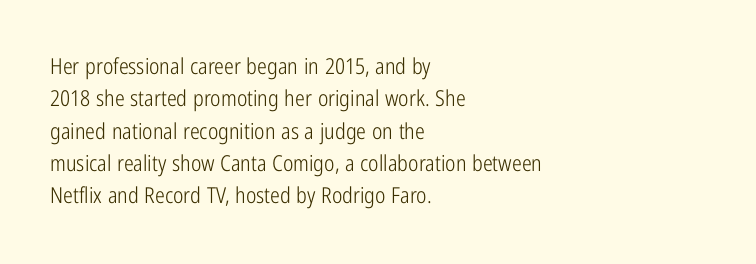
Does extra space separate the letters? No, they use regular spacing. Compared with a typical body face, this is equally light or lighter still. Casual observation: everything's shoved over to the left. This sample keeps an unexceptional amount of space between lines.
